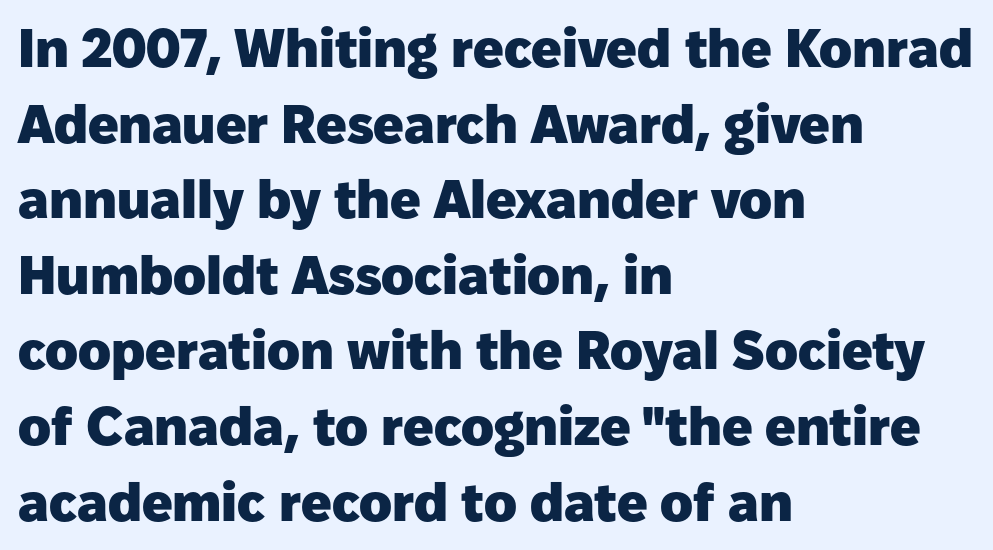
The image shows 54 px heavy sans-serif type, upright; set left-aligned, normal line spacing (1.4x), normal letter spacing, not underlined; low stroke contrast and a medium x-height.
